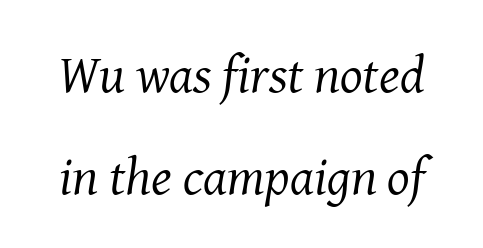
Q: Is the text bold? A: No.
Q: Is the text italic (slanted)? A: Yes, it leans right by about 8 degrees.
Q: Is the typeface a serif or a sans-serif typeface? A: Serif.
Q: Is the text underlined? A: No.
Q: Is the spacing between letters normal or unusually wide? A: Normal.
Q: Is the spacing between lines tight, normal or loose? A: Loose.
Q: Width (condensed, normal, or wide)? A: Normal.
Q: Stroke contrast? A: Medium.
Q: x-height? A: Medium.
Q: Monospaced? A: No.
